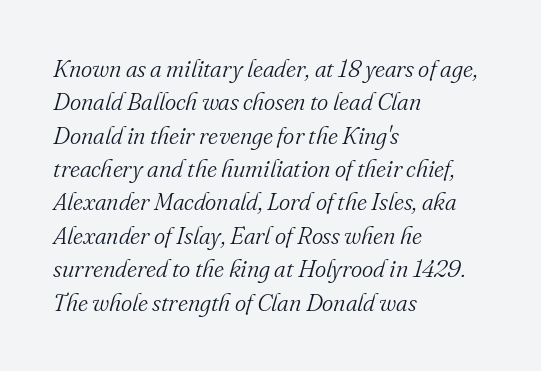
A bare baseline throughout the passage. Leading: standard. Posture: slanted. Caption: multi-line text, flush left, ragged right.
